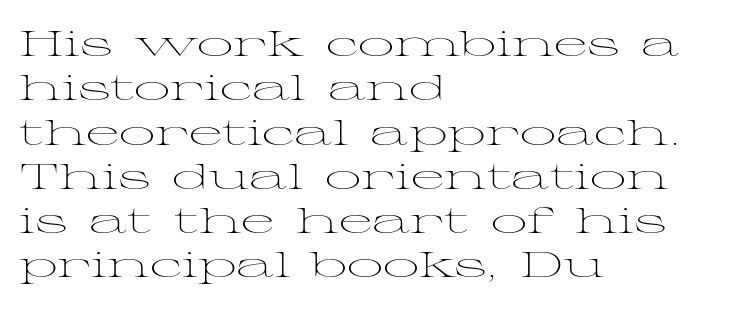
{"serif": "yes", "italic": "no", "bold": "no", "weight": "light", "width": "wide", "stroke_contrast": "medium", "x_height": "medium", "monospaced": "no", "underline": "no", "align": "left", "line_spacing_ratio": 1.23, "letter_spacing": "normal", "letter_spacing_em": 0.0, "glyph_px": 36}
